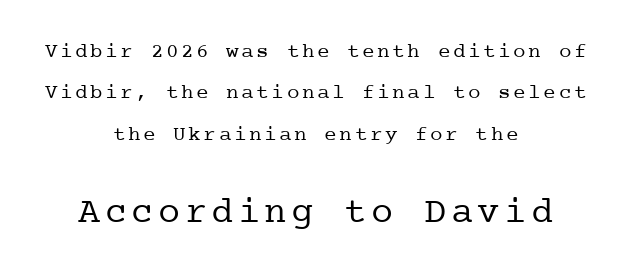
{"serif": "yes", "italic": "no", "bold": "no", "weight": "regular", "width": "normal", "stroke_contrast": "low", "x_height": "medium", "underline": "no", "align": "center", "line_spacing": "loose", "line_spacing_ratio": 1.97, "larger_block": "second", "size_ratio": 1.76, "glyph_px": 37}
